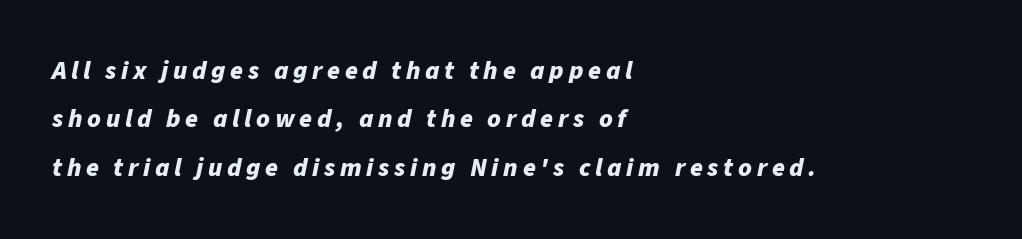
Q: Is the text bold? A: Yes.
Q: Is the text italic (slanted)? A: Yes, it leans right by about 11 degrees.
Q: Is the text underlined? A: No.
Q: How is the paragraph aligned? A: Left-aligned.
